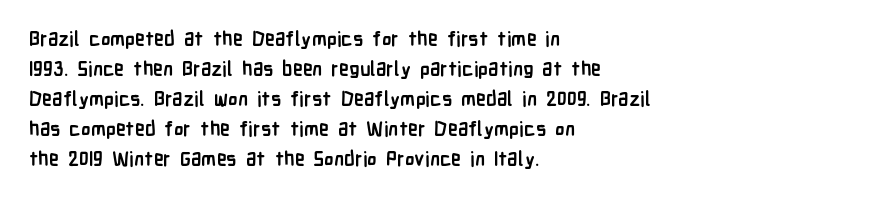
Q: Is the text bold? A: Yes.
Q: Is the text italic (slanted)? A: No, it is upright.
Q: Is the text underlined? A: No.
Q: How is the paragraph aligned? A: Left-aligned.
Q: Is the spacing between letters normal or unusually wide? A: Normal.
Q: Is the spacing between lines tight, normal or loose? A: Normal.
